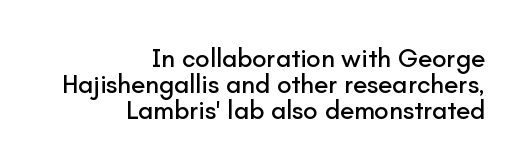
Nope, not italic — everything's standing straight. Typeset ragged left — the right edge is the straight one. The vertical gap from one line to the next is small. Check the space under the baseline: it is left empty. The gaps between neighbouring characters are ordinary and unremarkable.
